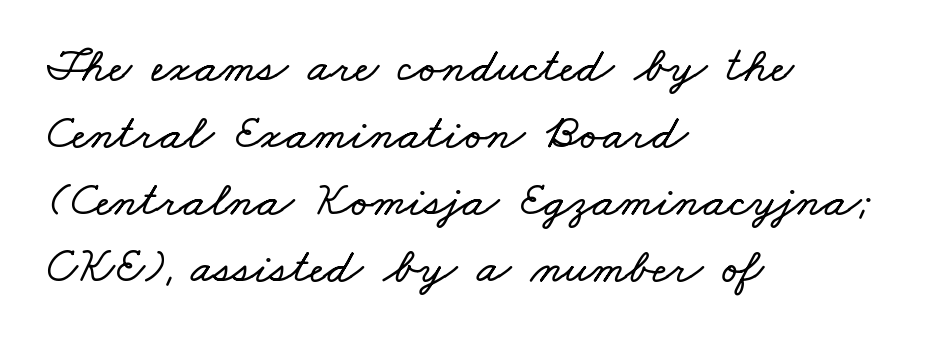
Is the block centered? No — it sits flush against the left margin. This sample has the flowing, uneven cadence of proportional lettering. Line spacing here is normal. The space beneath each line is pristine and unruled. The tracking reads as untouched default to a designer's eye.
